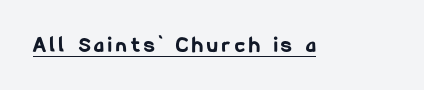
The image shows 23 px bold type, upright; set underlined.
